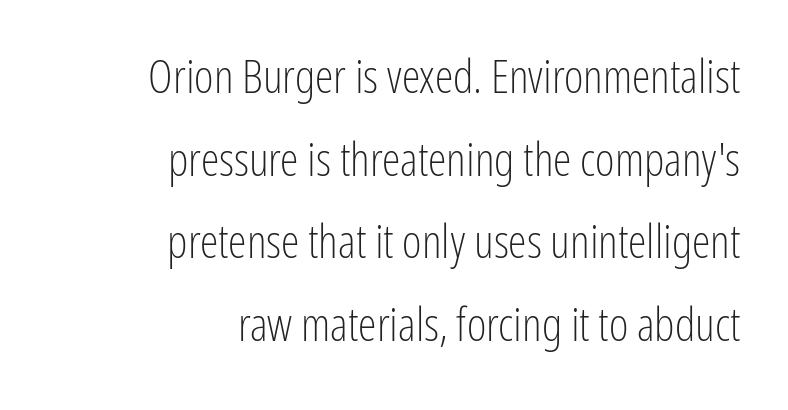
What stands out about the letter spacing? Nothing — it is the standard amount. Each stroke keeps to a modest, everyday thickness or less. Check under the words: just untouched page. The face used here is proportionally spaced, like ordinary book or web type. Grotesque or geometric, the face here clearly has no serifs. The lines are quadded right.
